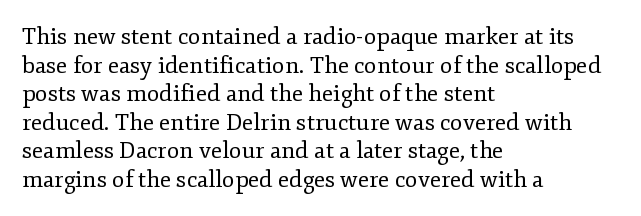
Q: Is the text bold? A: No.
Q: Is the text italic (slanted)? A: No, it is upright.
Q: Is the text underlined? A: No.
Q: How is the paragraph aligned? A: Left-aligned.
Q: Is the spacing between letters normal or unusually wide? A: Normal.
